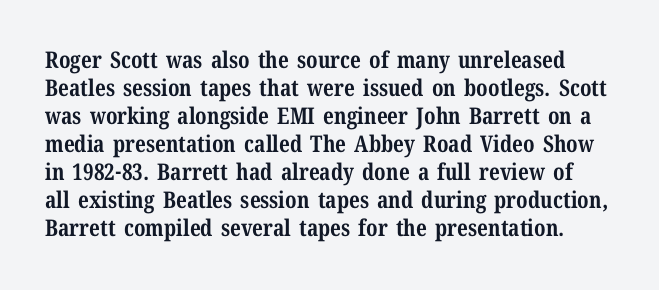
{"italic": "no", "bold": "yes", "underline": "no", "line_spacing_ratio": 1.22, "letter_spacing": "normal", "letter_spacing_em": 0.0, "glyph_px": 23}
